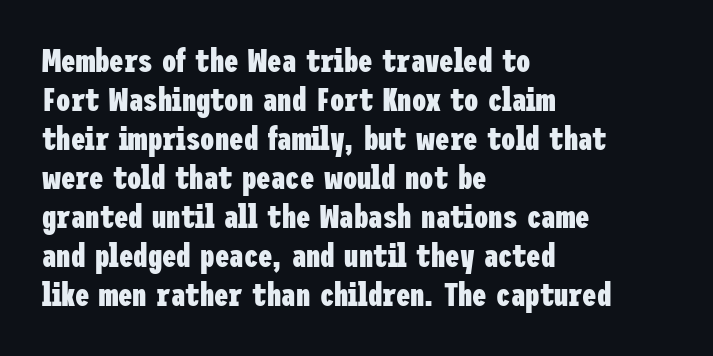
Q: Is the text bold? A: Yes.
Q: Is the text italic (slanted)? A: No, it is upright.
Q: Is the typeface a serif or a sans-serif typeface? A: Sans-serif.
Q: Is the text underlined? A: No.
Q: How is the paragraph aligned? A: Left-aligned.
Q: Is the spacing between letters normal or unusually wide? A: Normal.
Q: Width (condensed, normal, or wide)? A: Condensed.
Q: Stroke contrast? A: Low.
Q: x-height? A: Medium.
